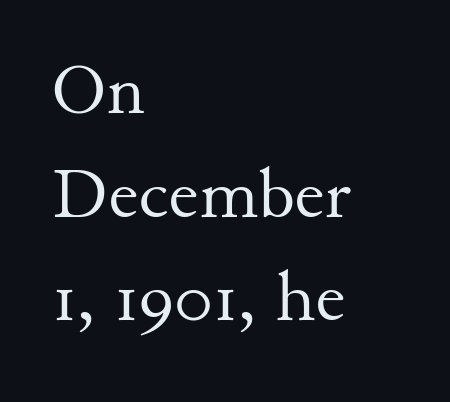
{"serif": "yes", "italic": "no", "bold": "no", "weight": "regular", "width": "normal", "stroke_contrast": "medium", "x_height": "small", "monospaced": "no", "underline": "no", "align": "left", "line_spacing": "normal", "line_spacing_ratio": 1.48, "letter_spacing": "normal", "letter_spacing_em": 0.0, "glyph_px": 70}
